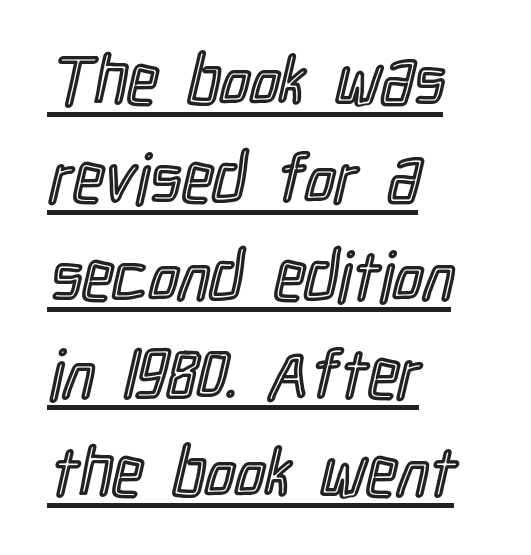
The image shows 68 px condensed type; set left-aligned, normal line spacing (1.44x), normal letter spacing, underlined; a medium x-height.
